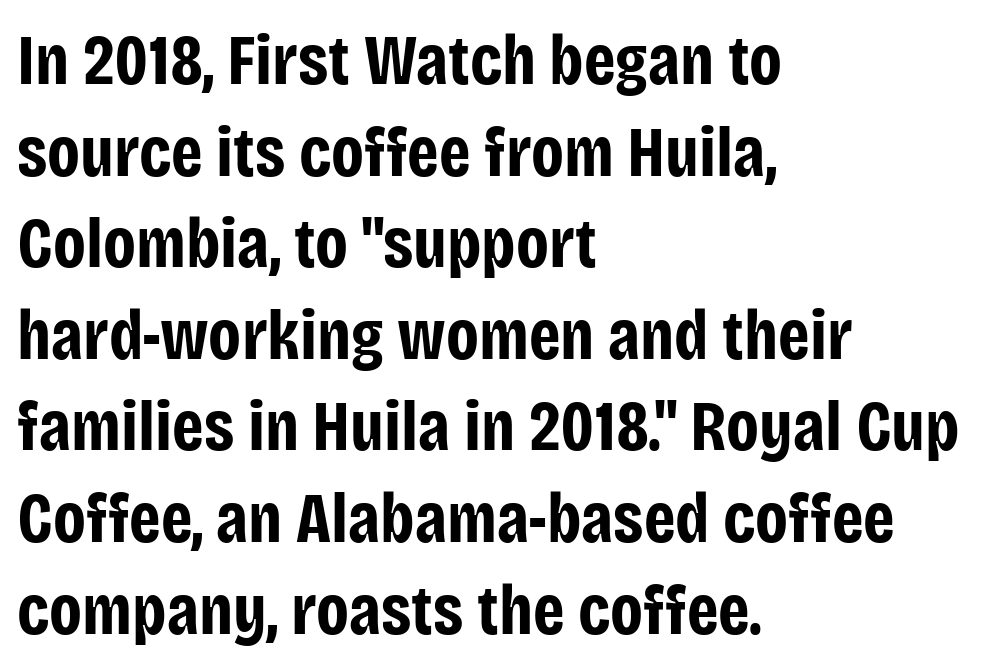
Q: Is the text bold? A: Yes.
Q: Is the text italic (slanted)? A: No, it is upright.
Q: Is the typeface a serif or a sans-serif typeface? A: Sans-serif.
Q: Is the text underlined? A: No.
Q: How is the paragraph aligned? A: Left-aligned.
Q: Is the spacing between letters normal or unusually wide? A: Normal.
Q: Is the spacing between lines tight, normal or loose? A: Normal.
Q: Width (condensed, normal, or wide)? A: Condensed.
Q: Stroke contrast? A: Low.
Q: x-height? A: Large.
Q: Monospaced? A: No.
